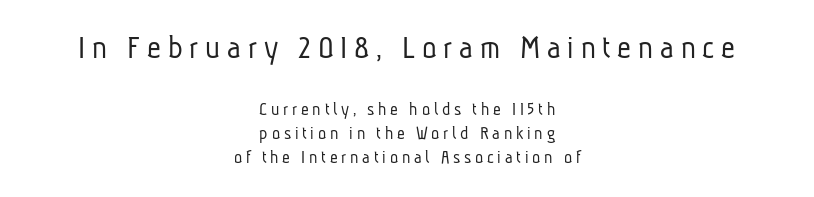
{"serif": "no", "bold": "no", "weight": "light", "width": "condensed", "stroke_contrast": "low", "x_height": "medium", "monospaced": "no", "underline": "no", "align": "center", "line_spacing": "normal", "line_spacing_ratio": 1.26, "letter_spacing": "wide", "letter_spacing_em": 0.2, "larger_block": "first", "size_ratio": 1.79, "glyph_px": 34}
